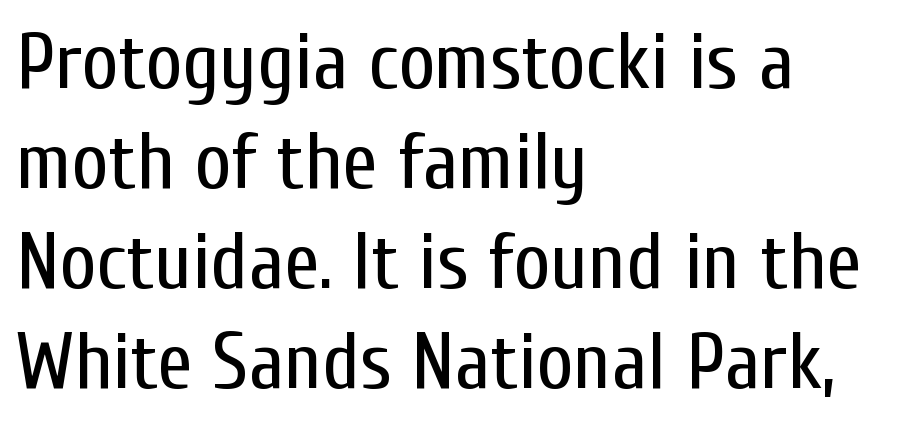
Look at the tracking — it's just the regular setting, nothing added. The text block is weighted toward the left margin, trailing off unevenly rightward. The face looks like a standard text weight, possibly lighter. Stroke terminals: plain, sans-serif. No italicization has been applied; the sample stays upright.
